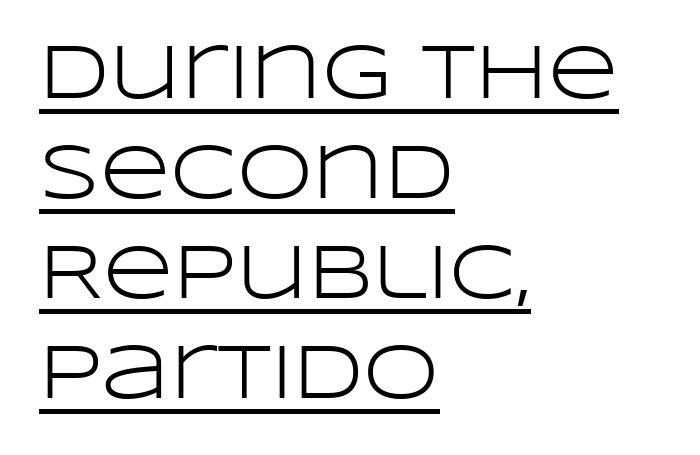
The image shows 77 px light, wide sans-serif type, upright; set left-aligned, normal line spacing (1.3x), normal letter spacing, underlined; low stroke contrast and a large x-height.
